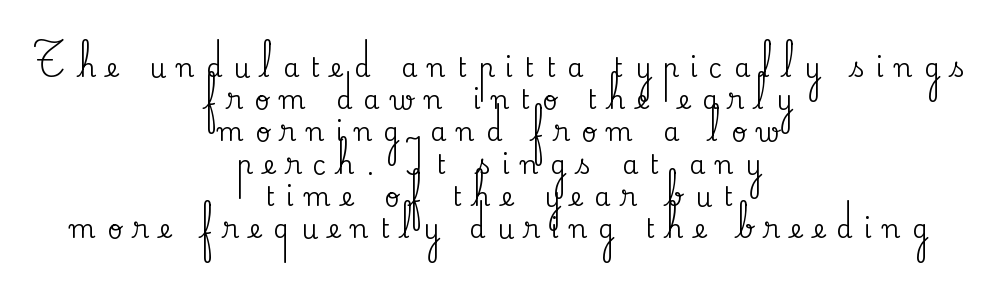
{"italic": "no", "underline": "no", "align": "center", "line_spacing_ratio": 1.24, "letter_spacing": "wide", "letter_spacing_em": 0.43, "glyph_px": 26}
